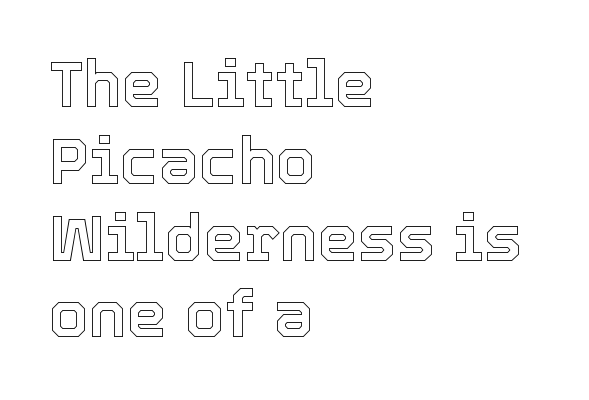
{"italic": "no", "width": "normal", "x_height": "medium", "monospaced": "no", "underline": "no", "align": "left", "line_spacing_ratio": 1.2, "letter_spacing": "normal", "letter_spacing_em": 0.0, "glyph_px": 64}
